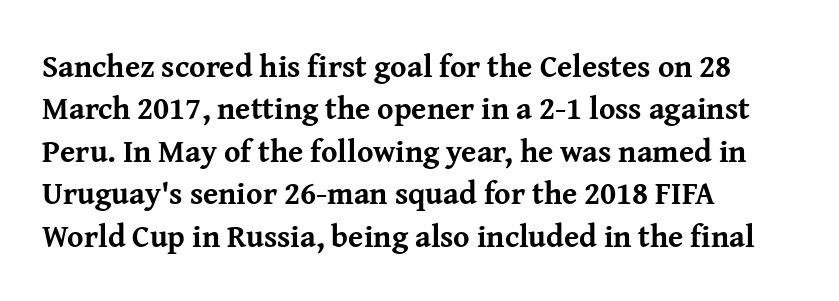
Q: Is the text bold? A: Yes.
Q: Is the text italic (slanted)? A: No, it is upright.
Q: Is the typeface a serif or a sans-serif typeface? A: Serif.
Q: Is the text underlined? A: No.
Q: How is the paragraph aligned? A: Left-aligned.
Q: Is the spacing between letters normal or unusually wide? A: Normal.
Q: Is the spacing between lines tight, normal or loose? A: Normal.
Q: Width (condensed, normal, or wide)? A: Normal.
Q: Stroke contrast? A: Medium.
Q: x-height? A: Medium.
Q: Monospaced? A: No.
